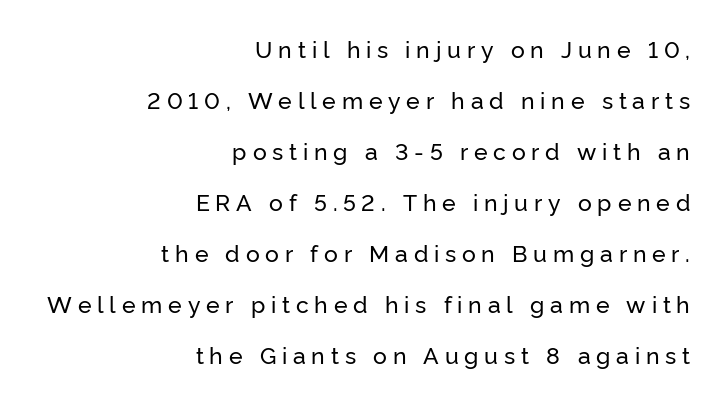
Q: Is the text italic (slanted)? A: No, it is upright.
Q: Is the text underlined? A: No.
Q: How is the paragraph aligned? A: Right-aligned.
Q: Is the spacing between letters normal or unusually wide? A: Unusually wide.
Q: Is the spacing between lines tight, normal or loose? A: Loose.
